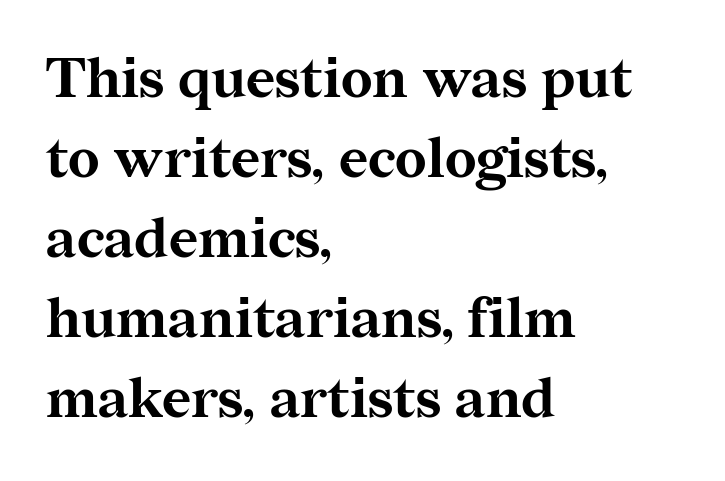
Q: Is the text bold? A: Yes.
Q: Is the text italic (slanted)? A: No, it is upright.
Q: Is the typeface a serif or a sans-serif typeface? A: Serif.
Q: Is the text underlined? A: No.
Q: How is the paragraph aligned? A: Left-aligned.
Q: Is the spacing between letters normal or unusually wide? A: Normal.
Q: Is the spacing between lines tight, normal or loose? A: Normal.
Q: Width (condensed, normal, or wide)? A: Normal.
Q: Stroke contrast? A: Medium.
Q: x-height? A: Medium.
Q: Monospaced? A: No.
